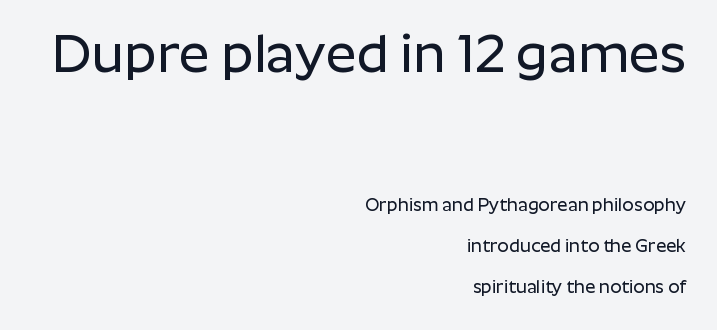
Baseline-to-baseline distance is far greater than the letter height. Just letters on the line, the space beneath them empty. This sample uses an upright cut, with every glyph sitting square on the baseline. Type size steps down from the first block to the second. In CSS terms this would be text-align: right. The designer went with a sans here, leaving each stem footless.
